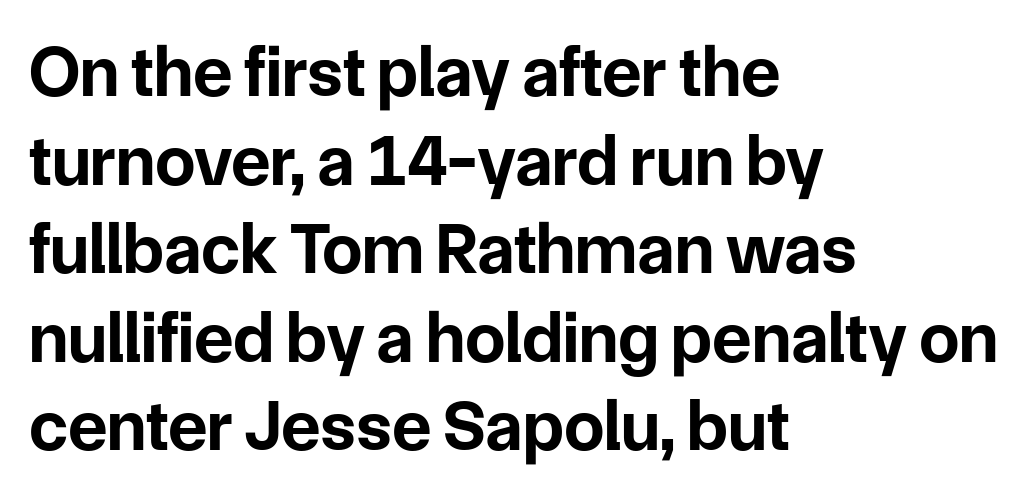
{"serif": "no", "italic": "no", "bold": "yes", "weight": "bold", "width": "normal", "stroke_contrast": "low", "x_height": "medium", "monospaced": "no", "underline": "no", "align": "left", "line_spacing_ratio": 1.23, "letter_spacing": "normal", "letter_spacing_em": 0.0, "glyph_px": 72}
